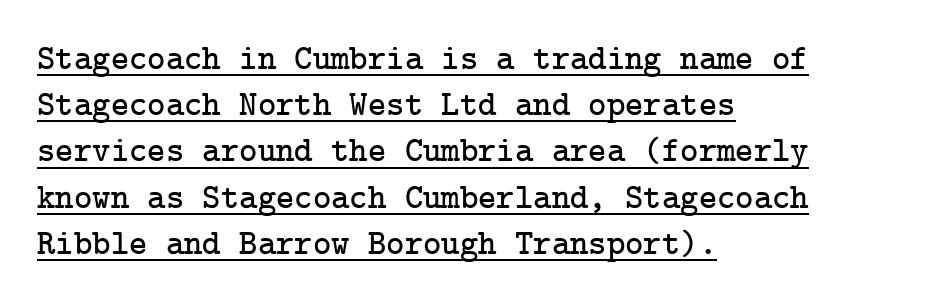
Q: Is the text italic (slanted)? A: No, it is upright.
Q: Is the typeface a serif or a sans-serif typeface? A: Serif.
Q: Is the text underlined? A: Yes.
Q: How is the paragraph aligned? A: Left-aligned.
Q: Is the spacing between letters normal or unusually wide? A: Normal.
Q: Is the spacing between lines tight, normal or loose? A: Normal.
Q: Width (condensed, normal, or wide)? A: Normal.
Q: Stroke contrast? A: Low.
Q: x-height? A: Medium.
